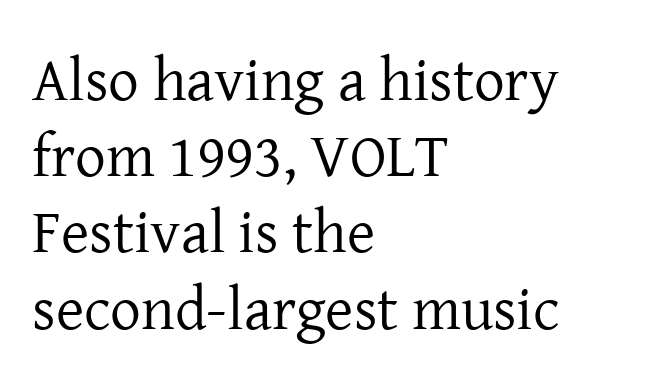
Q: Is the text bold? A: No.
Q: Is the text italic (slanted)? A: No, it is upright.
Q: Is the typeface a serif or a sans-serif typeface? A: Serif.
Q: Is the text underlined? A: No.
Q: How is the paragraph aligned? A: Left-aligned.
Q: Is the spacing between letters normal or unusually wide? A: Normal.
Q: Is the spacing between lines tight, normal or loose? A: Normal.
Q: Width (condensed, normal, or wide)? A: Normal.
Q: Stroke contrast? A: Low.
Q: x-height? A: Medium.
Q: Monospaced? A: No.
